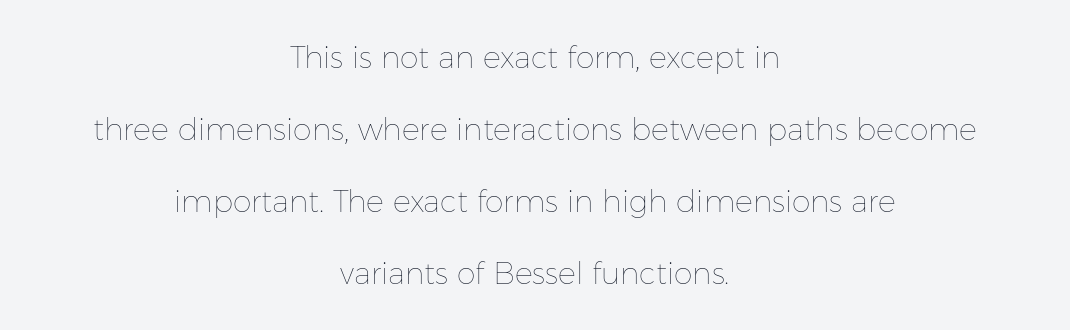
{"italic": "no", "bold": "no", "weight": "thin", "width": "normal", "stroke_contrast": "low", "x_height": "medium", "monospaced": "no", "underline": "no", "align": "center", "line_spacing": "loose", "line_spacing_ratio": 2.4, "letter_spacing": "normal", "letter_spacing_em": 0.0, "glyph_px": 30}
